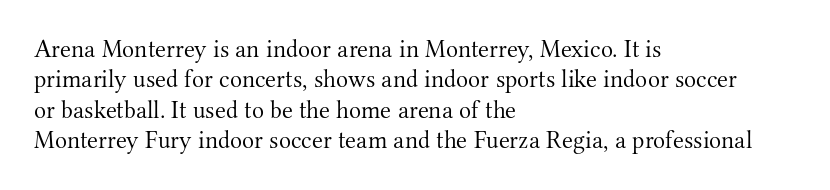
Q: Is the text bold? A: No.
Q: Is the text italic (slanted)? A: No, it is upright.
Q: Is the text underlined? A: No.
Q: How is the paragraph aligned? A: Left-aligned.
Q: Is the spacing between letters normal or unusually wide? A: Normal.
